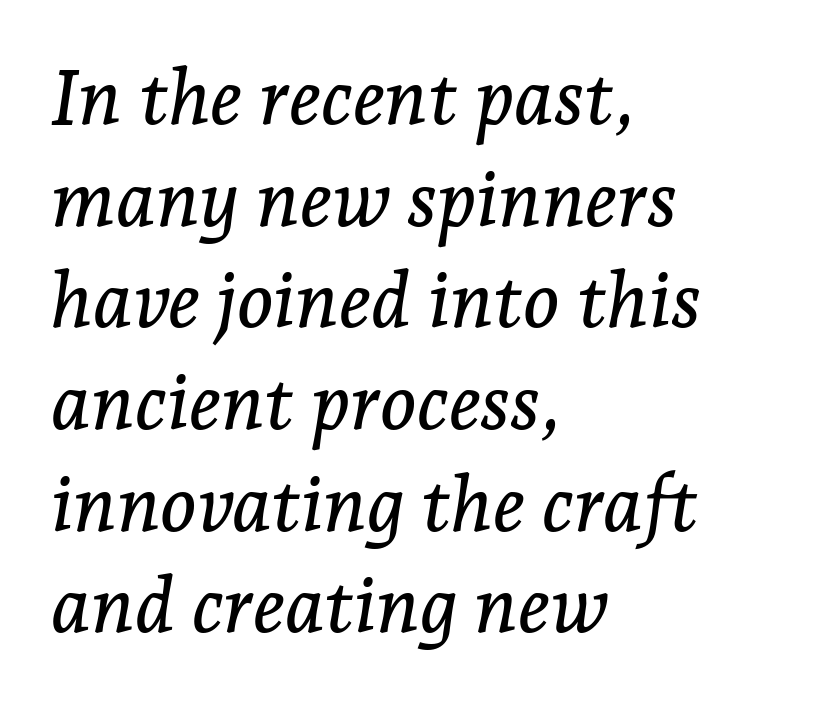
Q: Is the text italic (slanted)? A: Yes, it leans right by about 7 degrees.
Q: Is the typeface a serif or a sans-serif typeface? A: Serif.
Q: Is the text underlined? A: No.
Q: How is the paragraph aligned? A: Left-aligned.
Q: Is the spacing between letters normal or unusually wide? A: Normal.
Q: Is the spacing between lines tight, normal or loose? A: Normal.
Q: Width (condensed, normal, or wide)? A: Normal.
Q: Stroke contrast? A: Low.
Q: x-height? A: Medium.
Q: Monospaced? A: No.
